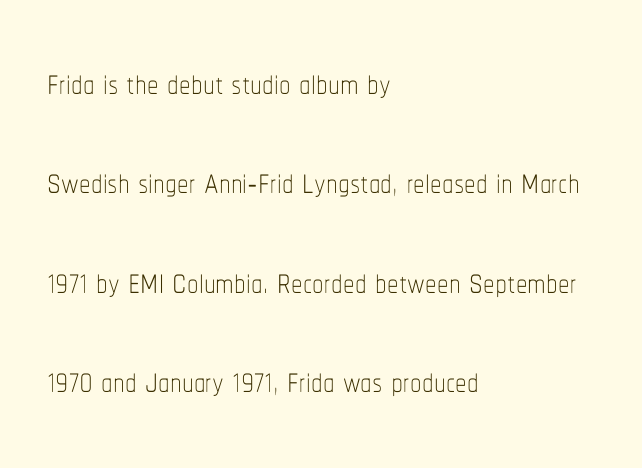
Q: Is the text bold? A: No.
Q: Is the text italic (slanted)? A: No, it is upright.
Q: Is the text underlined? A: No.
Q: How is the paragraph aligned? A: Left-aligned.
Q: Is the spacing between letters normal or unusually wide? A: Normal.
Q: Is the spacing between lines tight, normal or loose? A: Loose.
Q: Width (condensed, normal, or wide)? A: Condensed.
Q: Stroke contrast? A: Low.
Q: x-height? A: Medium.
Q: Monospaced? A: No.
